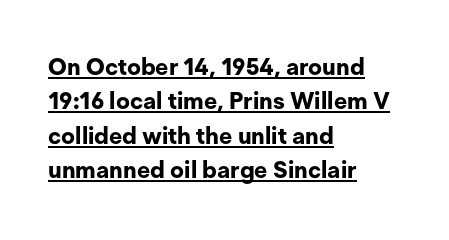
The image shows 23 px bold type, upright; set left-aligned, normal line spacing (1.5x), normal letter spacing, underlined.
